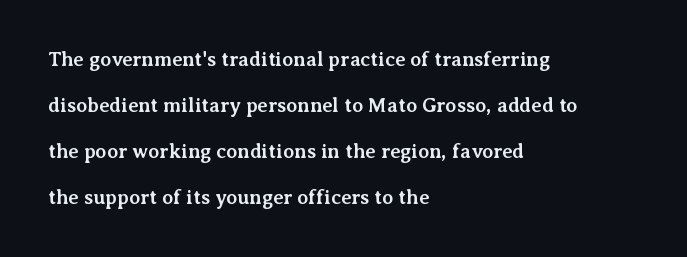
{"italic": "no", "bold": "yes", "underline": "no", "align": "left", "line_spacing": "loose", "line_spacing_ratio": 2.3, "letter_spacing": "normal", "letter_spacing_em": 0.0, "glyph_px": 20}
